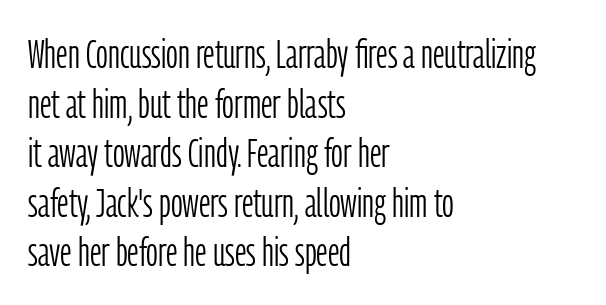
{"serif": "no", "italic": "no", "bold": "no", "weight": "light", "width": "condensed", "stroke_contrast": "low", "x_height": "medium", "monospaced": "no", "underline": "no", "align": "left", "line_spacing_ratio": 1.21, "letter_spacing": "normal", "letter_spacing_em": 0.0, "glyph_px": 41}
